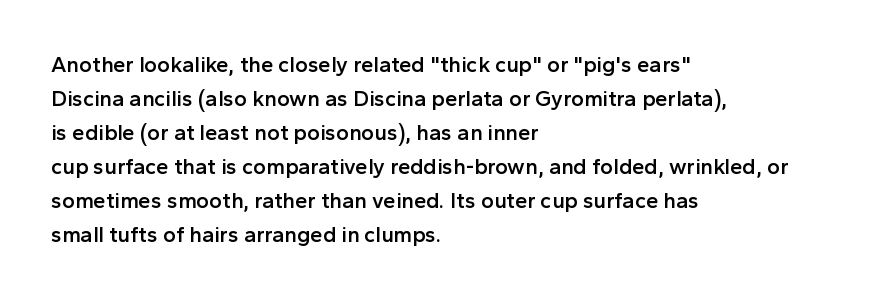
{"italic": "no", "bold": "semi", "underline": "no", "align": "left", "line_spacing": "normal", "line_spacing_ratio": 1.55, "letter_spacing": "normal", "letter_spacing_em": 0.0, "glyph_px": 22}
